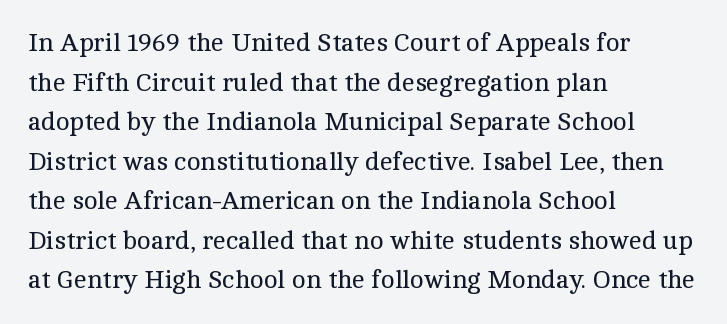
The block of text has a typical density, with ordinary space between rows. The line texture is even and compact thanks to regular tracking. Nothing heavy about these letters — not bold at all. Which margin do the lines hug? The left one — the right edge is uneven.
